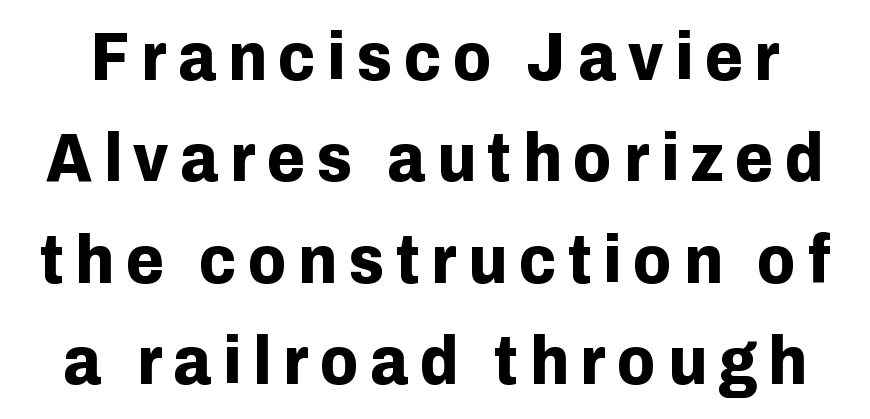
{"serif": "no", "italic": "no", "bold": "yes", "weight": "bold", "width": "normal", "stroke_contrast": "low", "x_height": "medium", "monospaced": "no", "underline": "no", "line_spacing": "normal", "line_spacing_ratio": 1.47, "glyph_px": 69}
